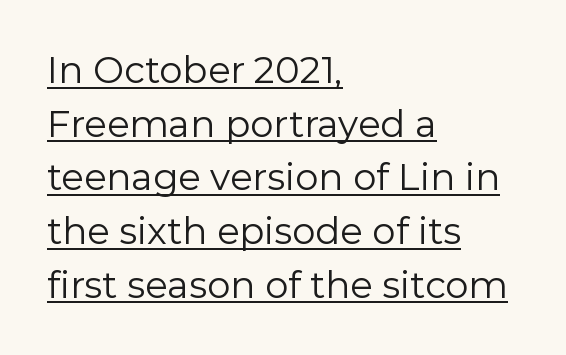
This sample has the flowing, uneven cadence of proportional lettering. The lettering stays uniformly vertical, giving the passage a roman look. A rule runs beneath these lines of type. Unbolded letterforms with no extra heft.
